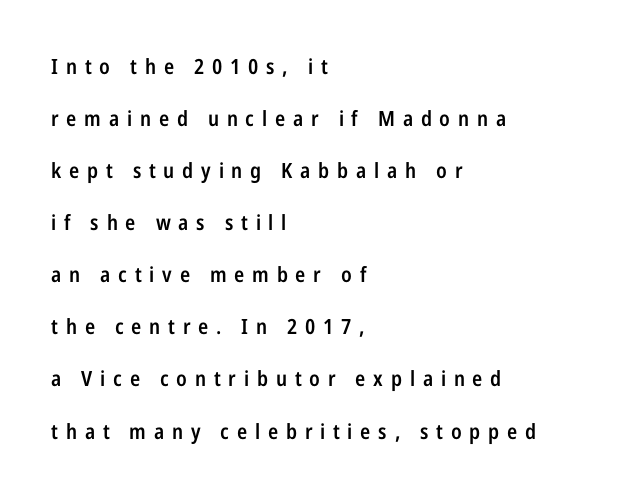
{"italic": "no", "bold": "semi", "underline": "no", "align": "left", "line_spacing": "loose", "line_spacing_ratio": 2.48, "letter_spacing": "wide", "letter_spacing_em": 0.37, "glyph_px": 21}
